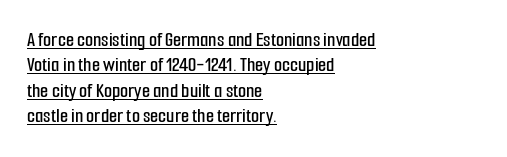
{"italic": "no", "underline": "yes", "align": "left", "line_spacing_ratio": 1.21, "letter_spacing": "normal", "letter_spacing_em": 0.0, "glyph_px": 21}
